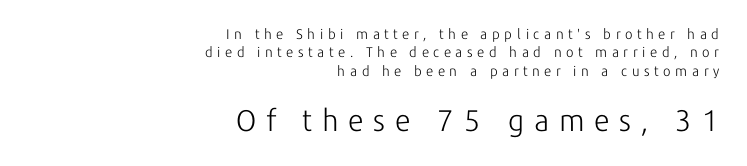
Q: Is the text bold? A: No.
Q: Is the text italic (slanted)? A: No, it is upright.
Q: Is the typeface a serif or a sans-serif typeface? A: Sans-serif.
Q: Is the text underlined? A: No.
Q: How is the paragraph aligned? A: Right-aligned.
Q: Is the spacing between letters normal or unusually wide? A: Unusually wide.
Q: Is the spacing between lines tight, normal or loose? A: Normal.
Q: Which block of text is set in a larger size, the first (top) or the second (bottom)? A: The second (bottom) one.
Q: Width (condensed, normal, or wide)? A: Normal.
Q: Stroke contrast? A: Low.
Q: x-height? A: Medium.
Q: Monospaced? A: No.
